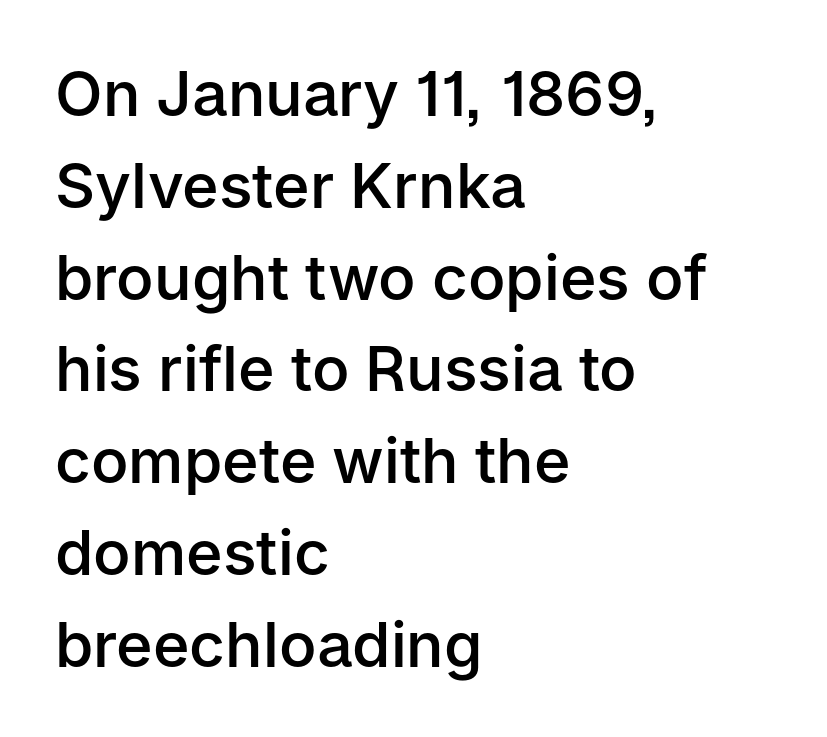
Character widths vary here, with narrow letters taking less room than wide ones. The type sits square on the baseline with zero lean. Whoever set this chose a conventional vertical rhythm. All the whitespace from short lines collects on the right. Slightly chunky letters — semibold, I'd say, not full bold. In terms of letterform style, serifs are entirely absent.
